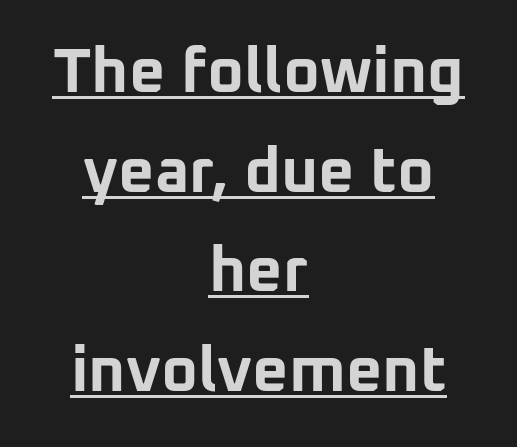
The image shows 63 px bold sans-serif type, upright; set centered, normal line spacing (1.58x), normal letter spacing, underlined; low stroke contrast and a medium x-height.
